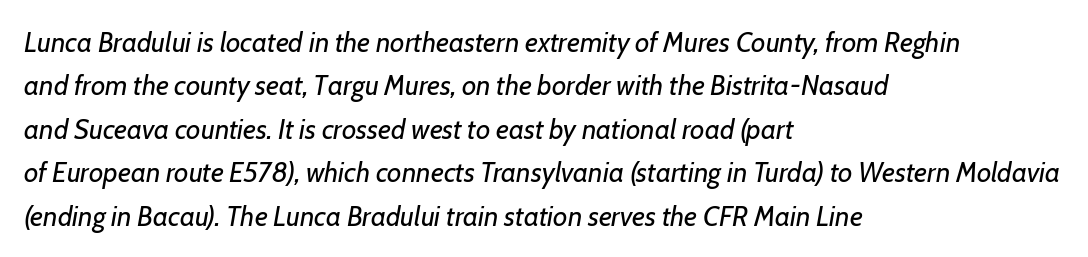
{"italic": "yes", "lean": "right", "slant_degrees": 7, "bold": "no", "weight": "regular", "width": "normal", "stroke_contrast": "low", "x_height": "medium", "monospaced": "no", "underline": "no", "align": "left", "line_spacing": "normal", "line_spacing_ratio": 1.55, "letter_spacing": "normal", "letter_spacing_em": 0.0, "glyph_px": 28}
